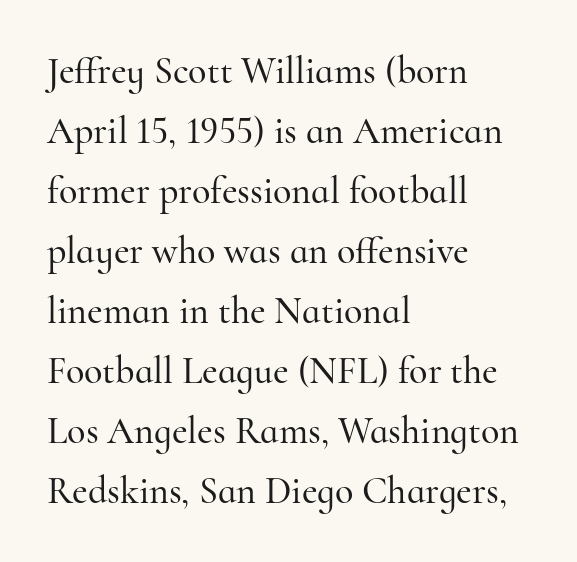
Horizontal alignment here is leftward, the default for most running prose. Short note: letters normally spaced. The letters advance in unequal steps, a hallmark of proportional type. Check the space under the baseline: it is left empty.
